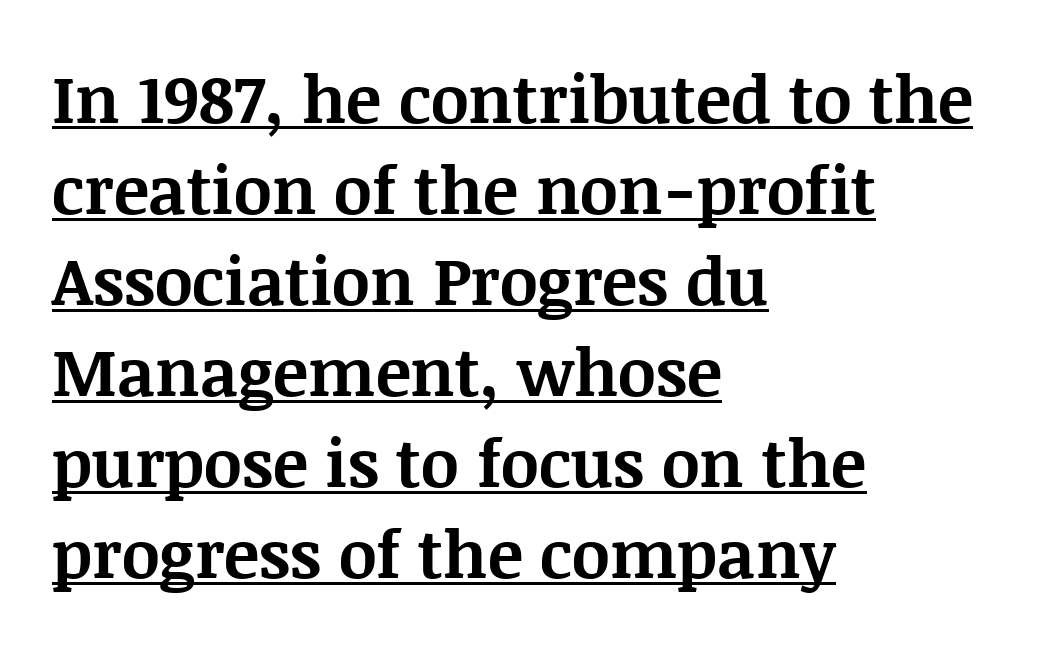
Q: Is the text bold? A: Yes.
Q: Is the text italic (slanted)? A: No, it is upright.
Q: Is the typeface a serif or a sans-serif typeface? A: Serif.
Q: Is the text underlined? A: Yes.
Q: How is the paragraph aligned? A: Left-aligned.
Q: Is the spacing between letters normal or unusually wide? A: Normal.
Q: Is the spacing between lines tight, normal or loose? A: Normal.
Q: Width (condensed, normal, or wide)? A: Normal.
Q: Stroke contrast? A: Medium.
Q: x-height? A: Large.
Q: Monospaced? A: No.
